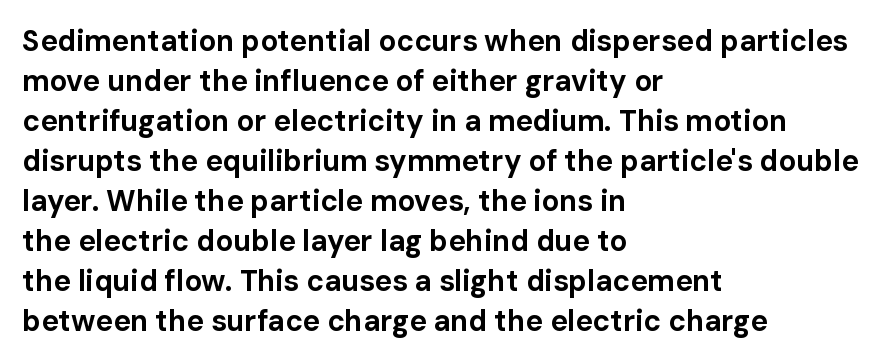
{"serif": "no", "italic": "no", "bold": "yes", "weight": "bold", "width": "normal", "stroke_contrast": "low", "x_height": "medium", "monospaced": "no", "underline": "no", "align": "left", "line_spacing": "normal", "line_spacing_ratio": 1.38, "letter_spacing": "normal", "letter_spacing_em": 0.0, "glyph_px": 29}
